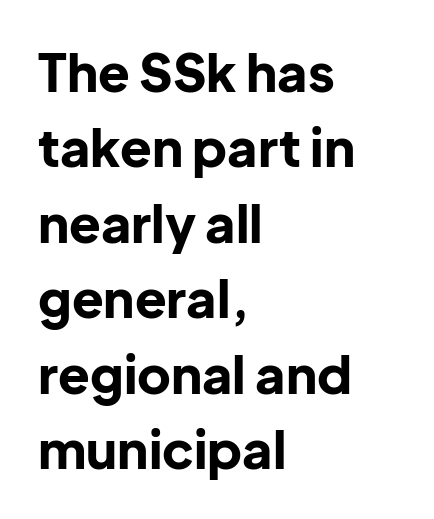
The image shows 52 px bold sans-serif type, upright; set left-aligned, normal line spacing (1.45x), normal letter spacing, not underlined; low stroke contrast and a medium x-height.
